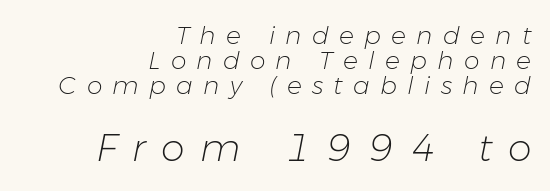
{"italic": "yes", "lean": "right", "slant_degrees": 11, "bold": "no", "weight": "light", "width": "normal", "stroke_contrast": "low", "x_height": "medium", "monospaced": "no", "underline": "no", "align": "right", "line_spacing": "tight", "line_spacing_ratio": 1.0, "letter_spacing": "wide", "letter_spacing_em": 0.41, "larger_block": "second", "size_ratio": 1.52, "glyph_px": 38}
